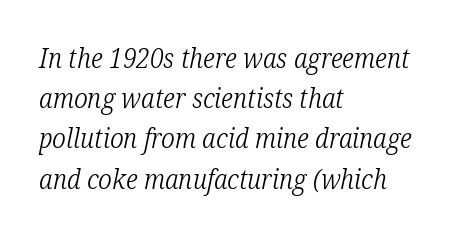
The image shows 27 px text type, italic (leaning right); set left-aligned, normal line spacing (1.49x), normal letter spacing, not underlined.
